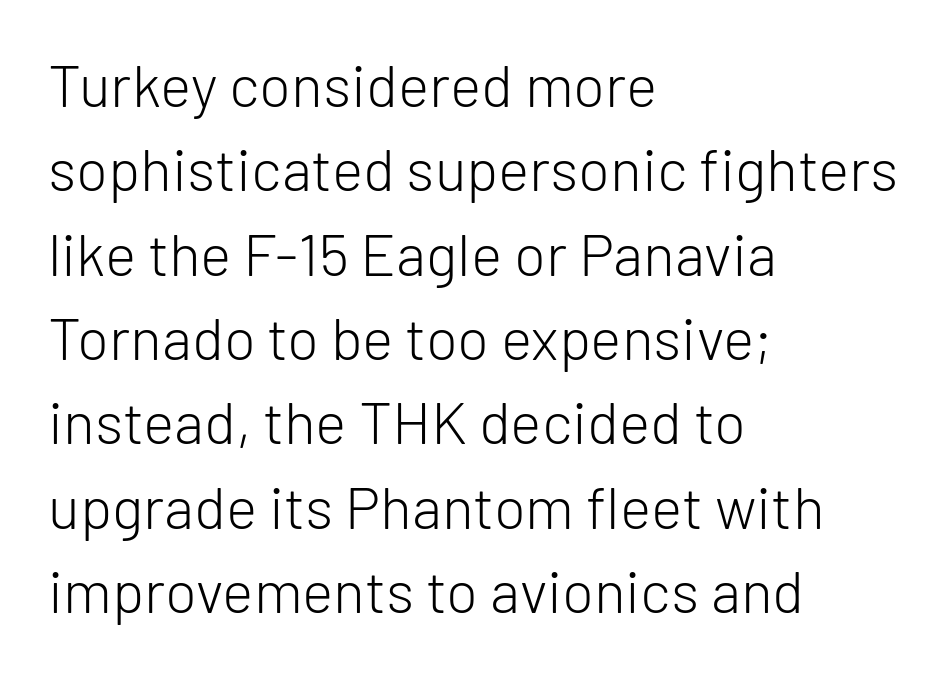
Q: Is the text bold? A: No.
Q: Is the text italic (slanted)? A: No, it is upright.
Q: Is the typeface a serif or a sans-serif typeface? A: Sans-serif.
Q: Is the text underlined? A: No.
Q: How is the paragraph aligned? A: Left-aligned.
Q: Is the spacing between letters normal or unusually wide? A: Normal.
Q: Is the spacing between lines tight, normal or loose? A: Normal.
Q: Width (condensed, normal, or wide)? A: Normal.
Q: Stroke contrast? A: Low.
Q: x-height? A: Medium.
Q: Monospaced? A: No.
